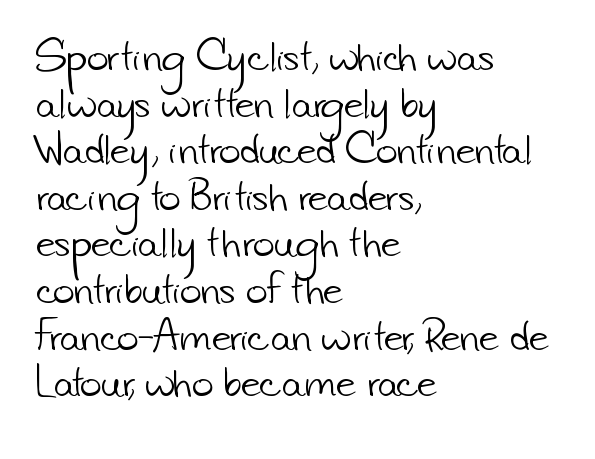
Observe the absence of serifs on each vertical stroke in this sample. The letters advance in unequal steps, a hallmark of proportional type. Is the stroke heavy? The answer is a plain regular-or-lighter. The letterforms sit shoulder to shoulder at normal distance.
